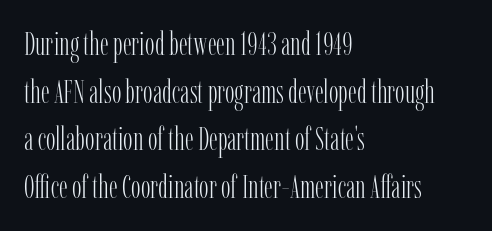
The image shows 32 px light, condensed serif type, upright; set left-aligned, normal line spacing (1.49x), normal letter spacing, not underlined; low stroke contrast and a medium x-height.
